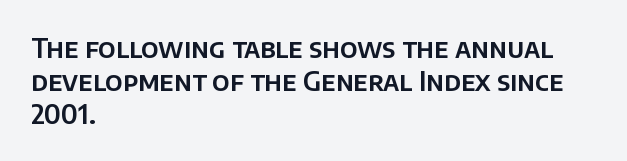
The image shows 26 px text type, upright; set left-aligned, normal line spacing (1.26x), normal letter spacing, not underlined.
